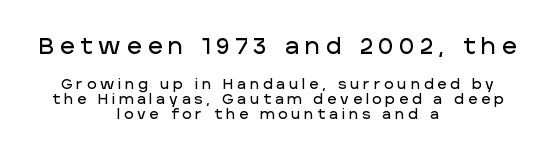
The rendering uses a small line-height, squeezing the rows. Where is the straight margin? There isn't one; the lines are centered. This is the regular roman posture of the typeface. No word sits above an underline. This rendering widens character spacing well past its baseline value.
